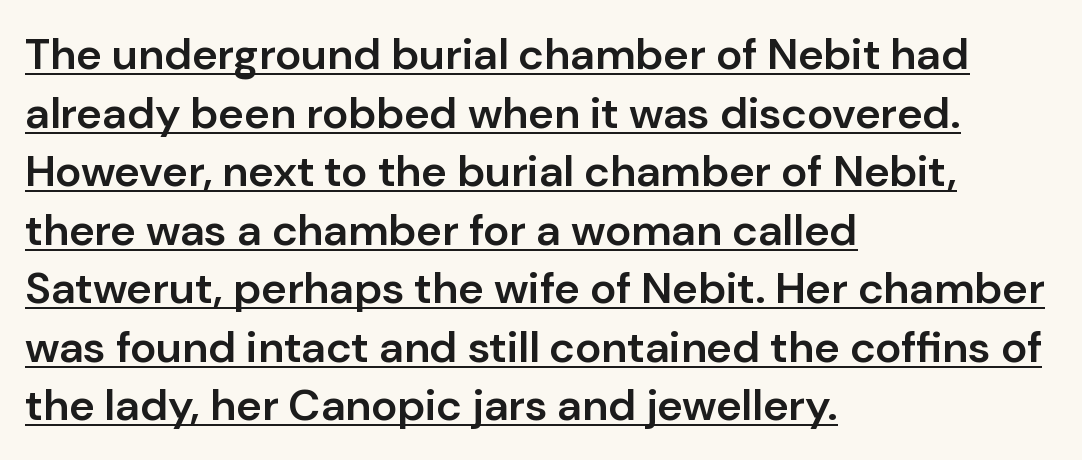
{"serif": "no", "italic": "no", "bold": "semi", "weight": "semibold", "width": "normal", "stroke_contrast": "low", "x_height": "medium", "monospaced": "no", "underline": "yes", "align": "left", "line_spacing": "normal", "line_spacing_ratio": 1.33, "letter_spacing": "normal", "letter_spacing_em": 0.0, "glyph_px": 44}
